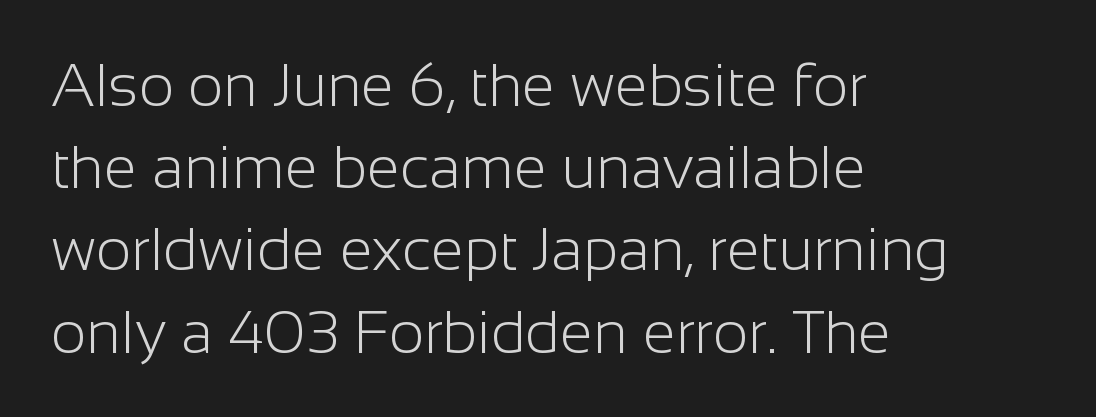
The image shows 60 px light sans-serif type, upright; set left-aligned, normal line spacing (1.37x), normal letter spacing, not underlined; low stroke contrast and a medium x-height.
